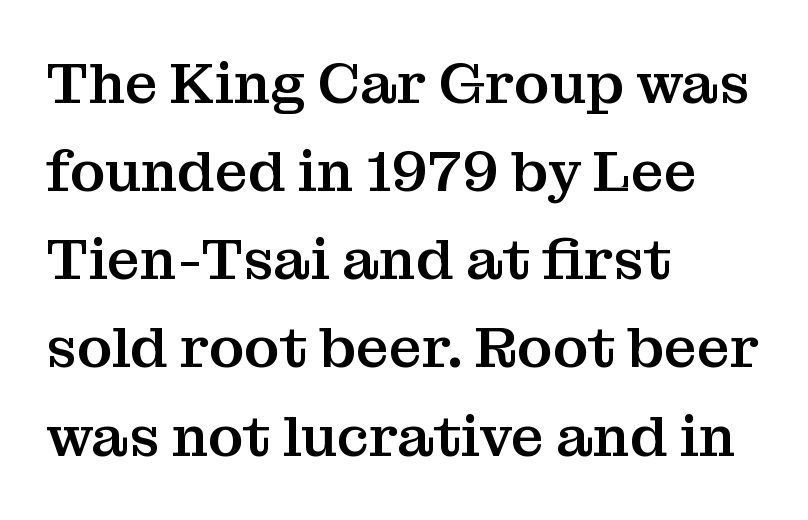
{"serif": "yes", "italic": "no", "width": "normal", "stroke_contrast": "medium", "x_height": "medium", "monospaced": "no", "underline": "no", "align": "left", "line_spacing": "normal", "line_spacing_ratio": 1.52, "letter_spacing": "normal", "letter_spacing_em": 0.0, "glyph_px": 58}
